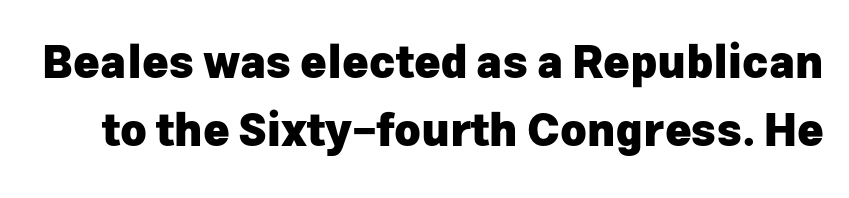
{"serif": "no", "italic": "no", "bold": "yes", "weight": "heavy", "width": "normal", "stroke_contrast": "low", "x_height": "medium", "monospaced": "no", "underline": "no", "line_spacing": "normal", "line_spacing_ratio": 1.51, "letter_spacing": "normal", "letter_spacing_em": 0.0, "glyph_px": 45}
